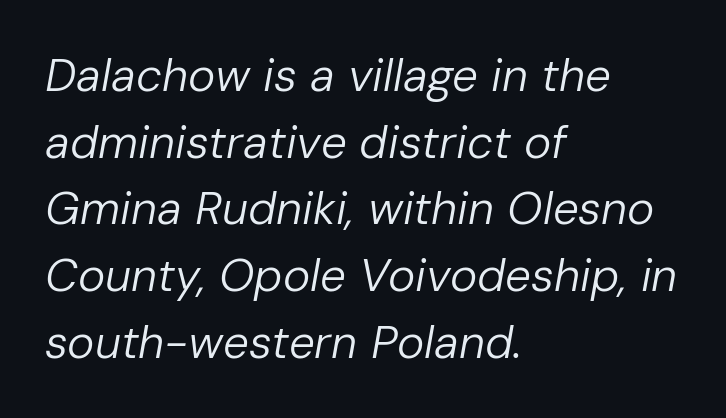
{"italic": "yes", "lean": "right", "slant_degrees": 10, "bold": "no", "weight": "regular", "width": "normal", "stroke_contrast": "low", "x_height": "medium", "monospaced": "no", "underline": "no", "align": "left", "line_spacing": "normal", "line_spacing_ratio": 1.45, "letter_spacing": "normal", "letter_spacing_em": 0.0, "glyph_px": 46}
